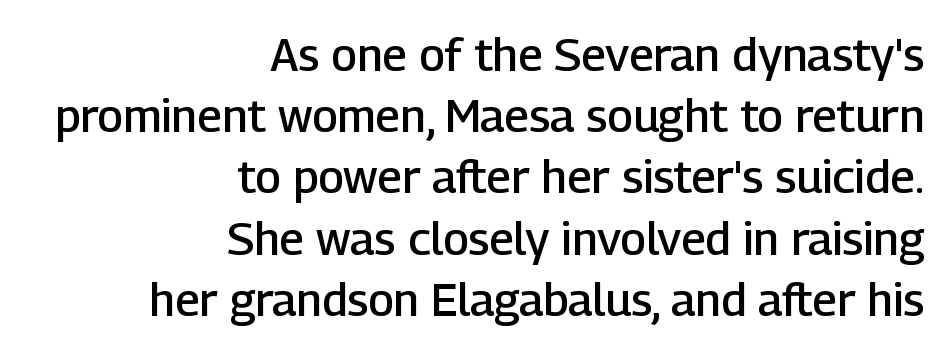
Nothing unusual about the tracking: characters are spaced as the font intends. Each letter's strokes conclude bluntly, with no projecting serifs. This rendering features lettering with no underline. You could not count columns in this text — the font is proportionally spaced. A normal amount of white space separates one row of letters from the next. The font is running at a semibold setting, under full bold.
